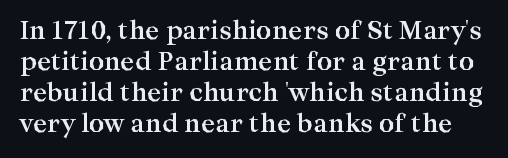
Q: Is the text bold? A: Yes.
Q: Is the text italic (slanted)? A: No, it is upright.
Q: Is the text underlined? A: No.
Q: Is the spacing between letters normal or unusually wide? A: Normal.
Q: Is the spacing between lines tight, normal or loose? A: Normal.
